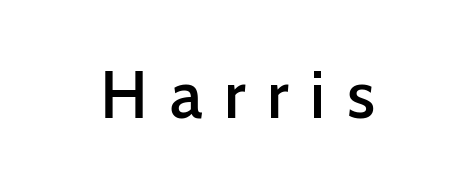
Q: Is the text bold? A: Semi-bold.
Q: Is the text italic (slanted)? A: No, it is upright.
Q: Is the typeface a serif or a sans-serif typeface? A: Sans-serif.
Q: Is the text underlined? A: No.
Q: How is the paragraph aligned? A: Centered.
Q: Is the spacing between letters normal or unusually wide? A: Unusually wide.
Q: Width (condensed, normal, or wide)? A: Normal.
Q: Stroke contrast? A: Low.
Q: x-height? A: Medium.
Q: Monospaced? A: No.
